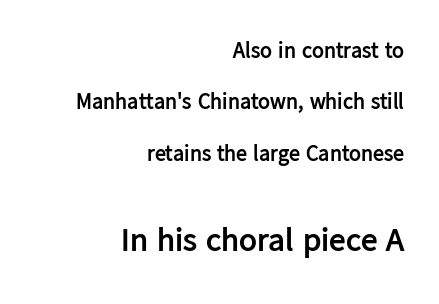
The image shows 33 px semibold sans-serif type, upright; set right-aligned, loose line spacing (2.34x), normal letter spacing, not underlined; the second (bottom) block is 1.5x larger; low stroke contrast and a medium x-height.
